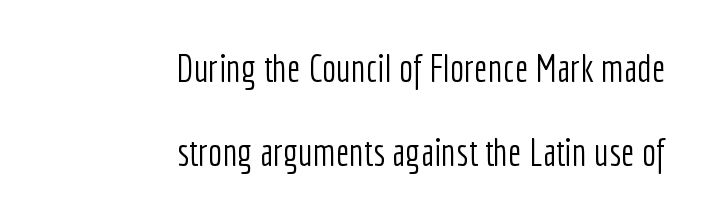
The image shows 38 px light, condensed sans-serif type, upright; set right-aligned, loose line spacing (2.22x), normal letter spacing, not underlined; low stroke contrast and a medium x-height.
